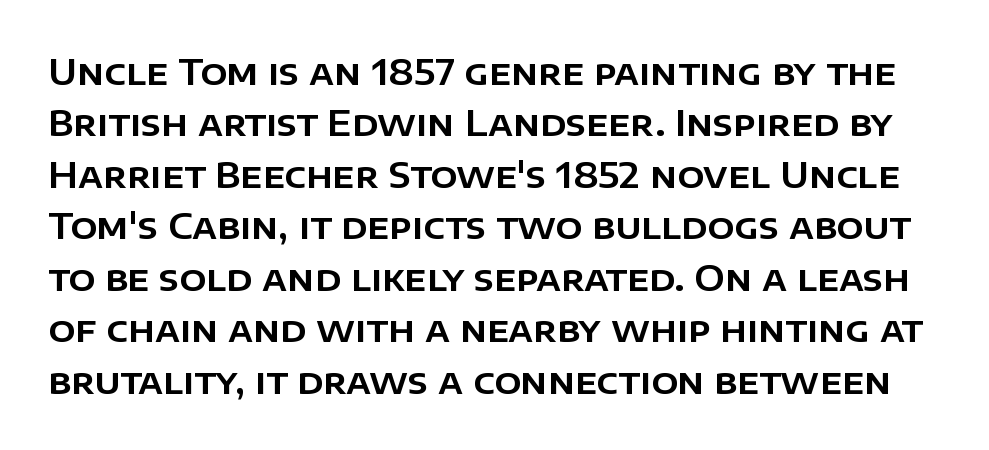
The image shows 35 px sans-serif type, upright; set normal line spacing (1.47x), normal letter spacing, not underlined; low stroke contrast and a large x-height.
